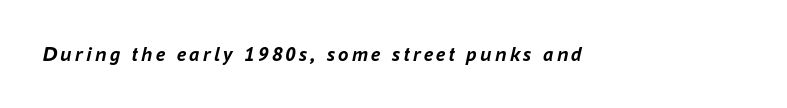
Q: Is the text bold? A: Yes.
Q: Is the text italic (slanted)? A: Yes, it leans right by about 16 degrees.
Q: Is the text underlined? A: No.
